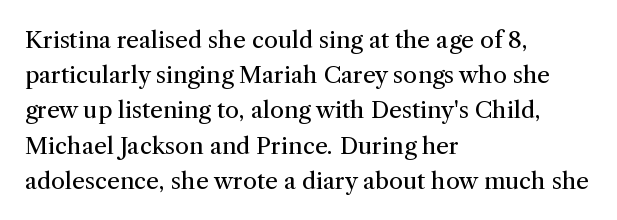
The image shows 23 px text type, upright; set left-aligned, normal line spacing (1.53x), normal letter spacing, not underlined.
